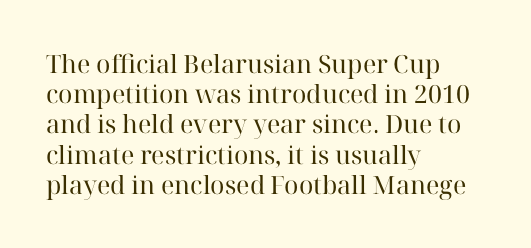
The image shows 25 px text type, upright; set left-aligned, line spacing 1.21x, normal letter spacing, not underlined.
